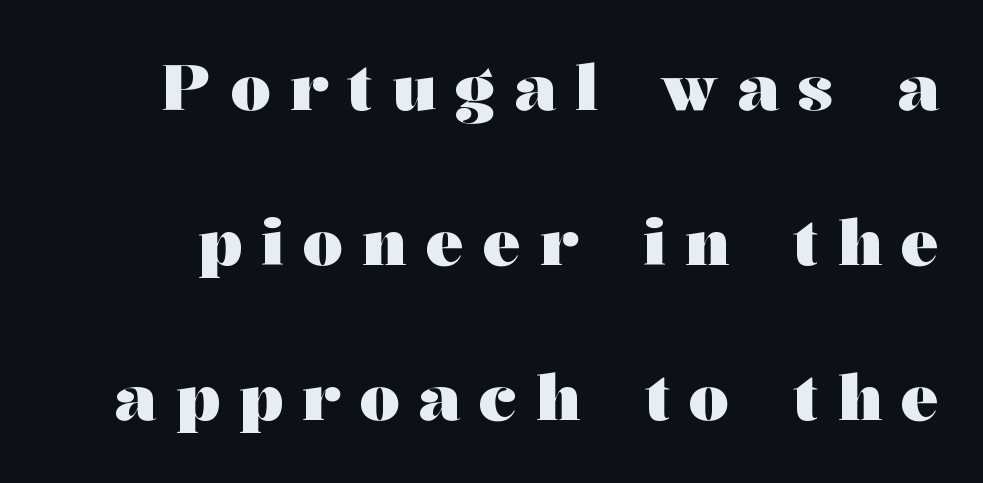
Q: Is the text bold? A: Yes.
Q: Is the text italic (slanted)? A: No, it is upright.
Q: Is the typeface a serif or a sans-serif typeface? A: Serif.
Q: Is the text underlined? A: No.
Q: Is the spacing between letters normal or unusually wide? A: Unusually wide.
Q: Is the spacing between lines tight, normal or loose? A: Loose.
Q: Width (condensed, normal, or wide)? A: Wide.
Q: Stroke contrast? A: Medium.
Q: x-height? A: Medium.
Q: Monospaced? A: No.
